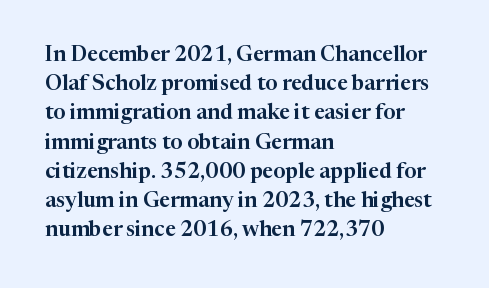
Q: Is the text italic (slanted)? A: No, it is upright.
Q: Is the text underlined? A: No.
Q: How is the paragraph aligned? A: Left-aligned.
Q: Is the spacing between letters normal or unusually wide? A: Normal.
Q: Is the spacing between lines tight, normal or loose? A: Normal.
